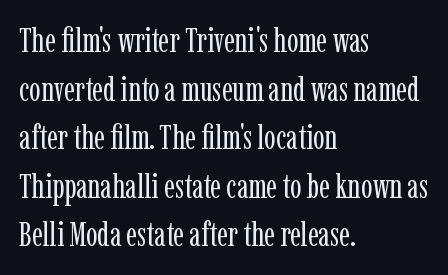
The image shows 34 px regular-weight, condensed serif type, upright; set left-aligned, normal line spacing (1.43x), normal letter spacing, not underlined; low stroke contrast and a medium x-height.
